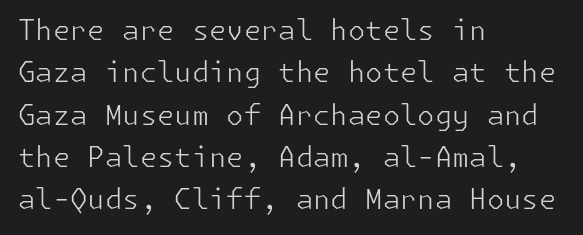
Q: Is the text bold? A: No.
Q: Is the text italic (slanted)? A: No, it is upright.
Q: Is the typeface a serif or a sans-serif typeface? A: Sans-serif.
Q: Is the text underlined? A: No.
Q: How is the paragraph aligned? A: Left-aligned.
Q: Is the spacing between letters normal or unusually wide? A: Normal.
Q: Is the spacing between lines tight, normal or loose? A: Normal.
Q: Width (condensed, normal, or wide)? A: Normal.
Q: Stroke contrast? A: Low.
Q: x-height? A: Medium.
